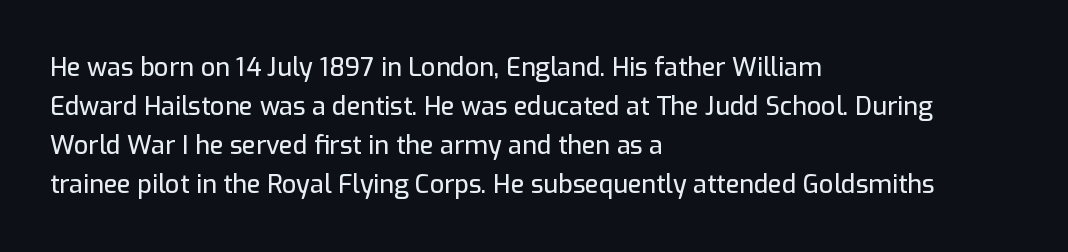
Q: Is the text italic (slanted)? A: No, it is upright.
Q: Is the text underlined? A: No.
Q: How is the paragraph aligned? A: Left-aligned.
Q: Is the spacing between letters normal or unusually wide? A: Normal.
Q: Is the spacing between lines tight, normal or loose? A: Normal.
